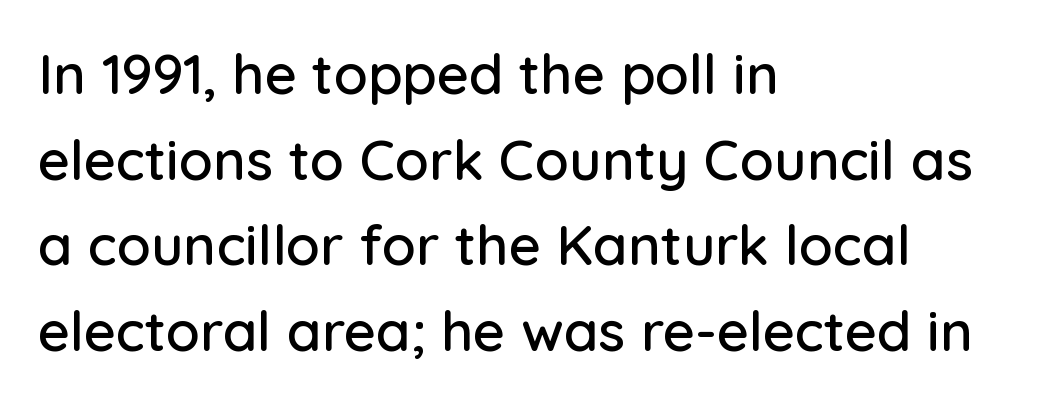
The image shows 56 px sans-serif type, upright; set left-aligned, normal line spacing (1.53x), normal letter spacing, not underlined; low stroke contrast and a medium x-height.
